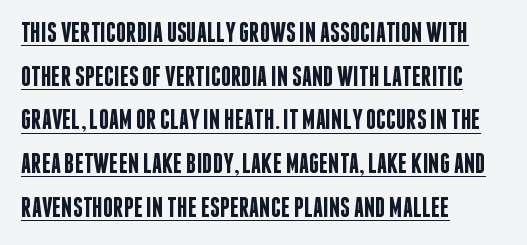
The image shows 28 px semibold, condensed sans-serif type, upright; set left-aligned, normal line spacing (1.56x), normal letter spacing, underlined; low stroke contrast and a large x-height.
